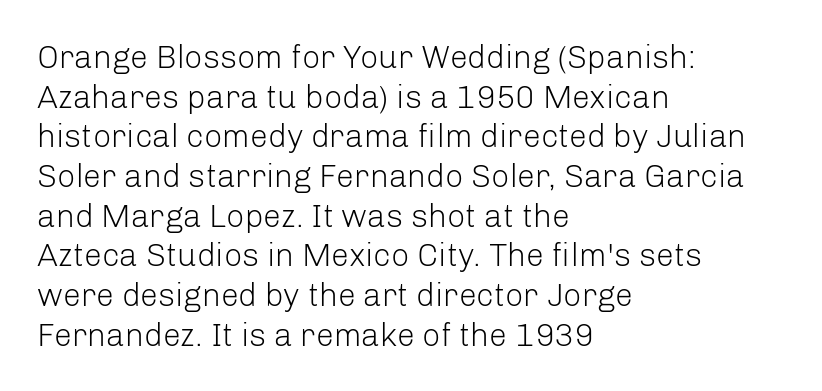
Q: Is the text bold? A: No.
Q: Is the text italic (slanted)? A: No, it is upright.
Q: Is the typeface a serif or a sans-serif typeface? A: Sans-serif.
Q: Is the text underlined? A: No.
Q: How is the paragraph aligned? A: Left-aligned.
Q: Is the spacing between letters normal or unusually wide? A: Normal.
Q: Width (condensed, normal, or wide)? A: Normal.
Q: Stroke contrast? A: Low.
Q: x-height? A: Medium.
Q: Monospaced? A: No.
